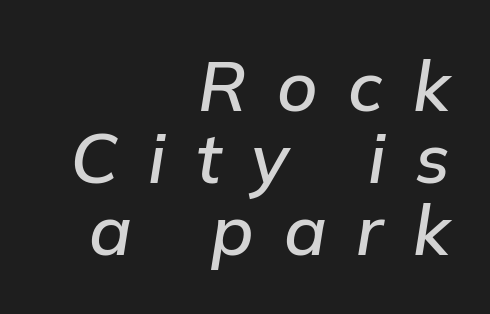
The image shows 70 px semibold type, italic (leaning right); set right-aligned, tight line spacing (1.03x), unusually wide letter spacing (+0.43 em), not underlined; low stroke contrast and a medium x-height.
